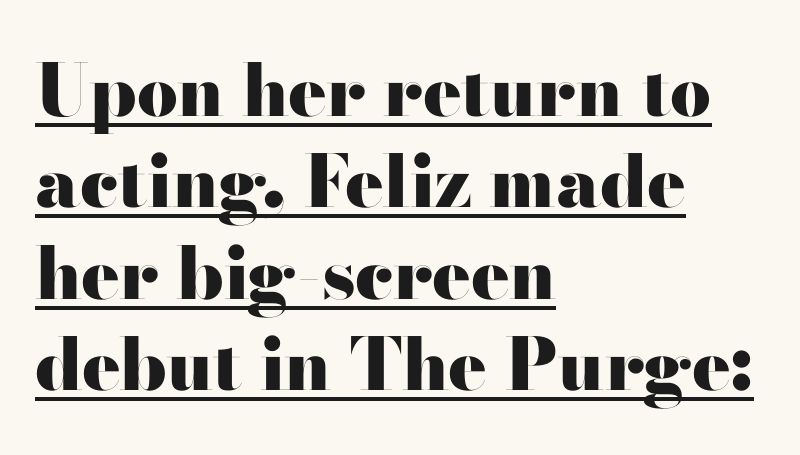
Q: Is the text bold? A: Yes.
Q: Is the text italic (slanted)? A: No, it is upright.
Q: Is the typeface a serif or a sans-serif typeface? A: Sans-serif.
Q: Is the text underlined? A: Yes.
Q: How is the paragraph aligned? A: Left-aligned.
Q: Is the spacing between letters normal or unusually wide? A: Normal.
Q: Is the spacing between lines tight, normal or loose? A: Normal.
Q: Width (condensed, normal, or wide)? A: Wide.
Q: Stroke contrast? A: High.
Q: x-height? A: Small.
Q: Monospaced? A: No.
